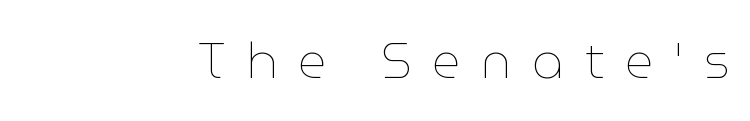
The image shows 49 px thin type, upright; set unusually wide letter spacing (+0.42 em), not underlined; low stroke contrast and a medium x-height.
